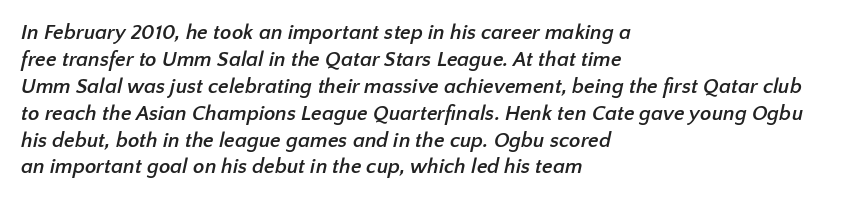
Q: Is the text bold? A: Yes.
Q: Is the text underlined? A: No.
Q: How is the paragraph aligned? A: Left-aligned.
Q: Is the spacing between letters normal or unusually wide? A: Normal.
Q: Is the spacing between lines tight, normal or loose? A: Normal.
